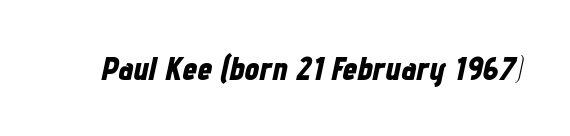
The image shows 33 px bold, condensed type, italic (leaning right); set normal letter spacing, not underlined; low stroke contrast and a medium x-height.
